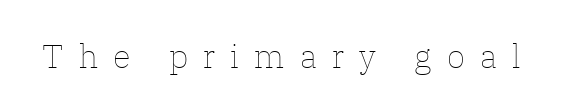
Observe the wide spacing: letters keep a clear distance from each other. It's the straight-up-and-down kind of type. The passage shown is not underscored anywhere. Nothing heavy about these letters — not bold at all. The rendering uses natural spacing where letterforms have individual widths.
